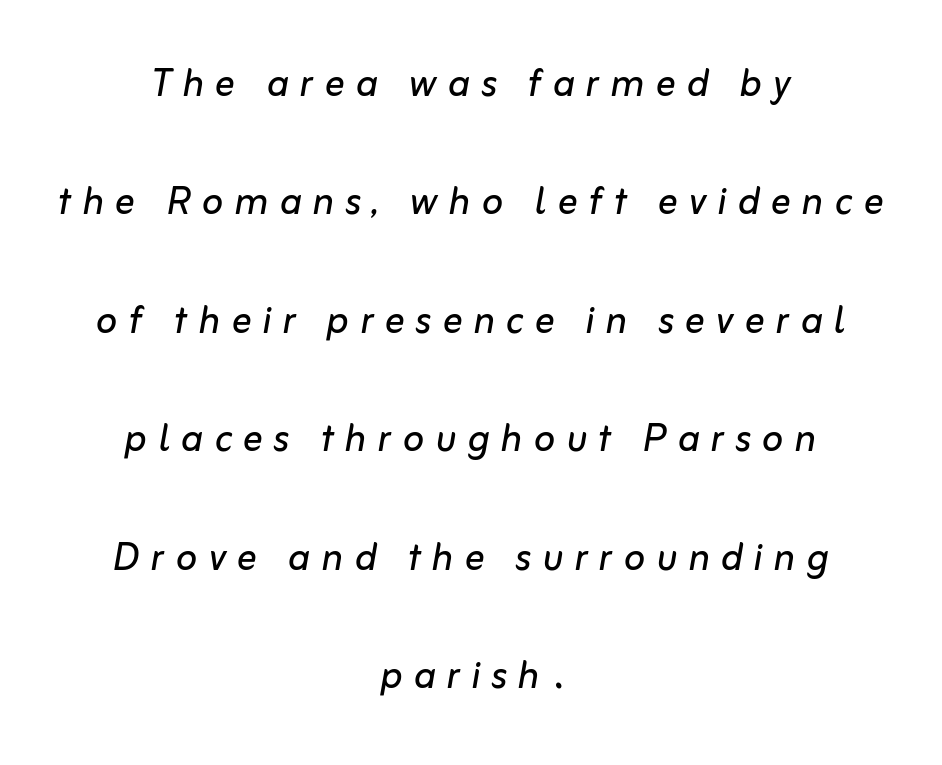
Q: Is the text bold? A: No.
Q: Is the text italic (slanted)? A: Yes, it leans right by about 10 degrees.
Q: Is the text underlined? A: No.
Q: How is the paragraph aligned? A: Centered.
Q: Is the spacing between letters normal or unusually wide? A: Unusually wide.
Q: Is the spacing between lines tight, normal or loose? A: Loose.
Q: Width (condensed, normal, or wide)? A: Normal.
Q: Stroke contrast? A: Low.
Q: x-height? A: Medium.
Q: Monospaced? A: No.
